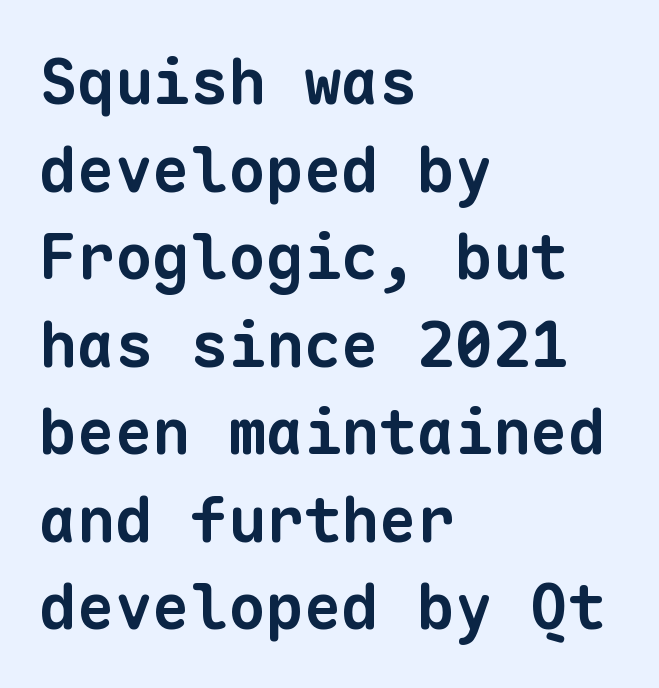
Weight: bold. The designer left line spacing at the default. A typesetter would call this monospace, since all characters share one set width. To sum up the face: it is a sans, with no serifs. The space directly below the letters is spotless. Line beginnings align vertically; line endings do not.
